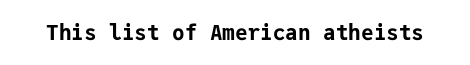
Q: Is the text bold? A: Yes.
Q: Is the text italic (slanted)? A: No, it is upright.
Q: Is the text underlined? A: No.
Q: Is the spacing between letters normal or unusually wide? A: Normal.
